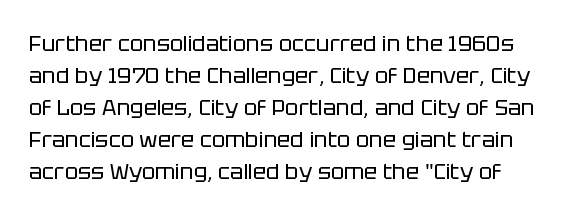
The image shows 22 px text type, upright; set normal line spacing (1.46x), normal letter spacing, not underlined.
